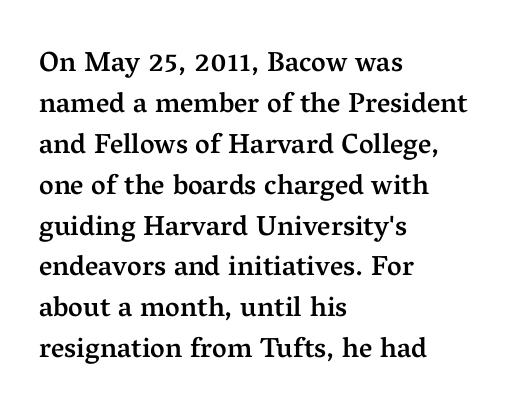
The image shows 28 px semibold serif type, upright; set left-aligned, normal line spacing (1.46x), normal letter spacing, not underlined; medium stroke contrast and a medium x-height.
